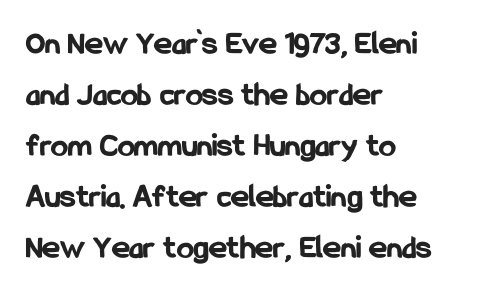
The image shows 34 px bold, condensed sans-serif type, upright; set left-aligned, normal line spacing (1.5x), normal letter spacing, not underlined; low stroke contrast and a medium x-height.
